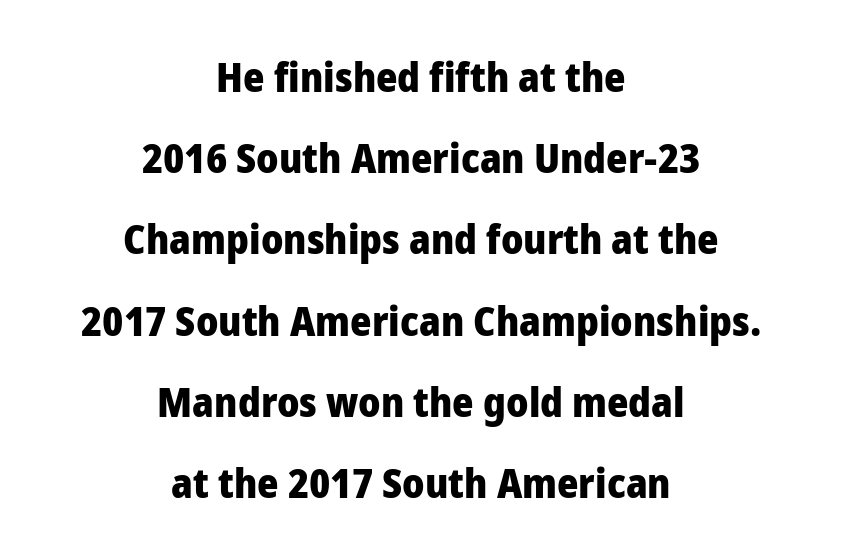
{"serif": "no", "italic": "no", "bold": "yes", "weight": "heavy", "width": "normal", "stroke_contrast": "low", "x_height": "medium", "monospaced": "no", "underline": "no", "align": "center", "line_spacing": "loose", "line_spacing_ratio": 1.98, "letter_spacing": "normal", "letter_spacing_em": 0.0, "glyph_px": 41}
